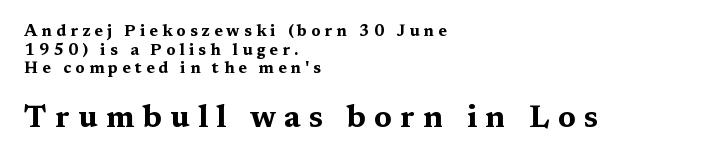
The image shows 31 px bold, wide serif type, upright; set left-aligned, line spacing 1.16x, unusually wide letter spacing (+0.27 em), not underlined; the second (bottom) block is 1.94x larger; medium stroke contrast and a medium x-height.
